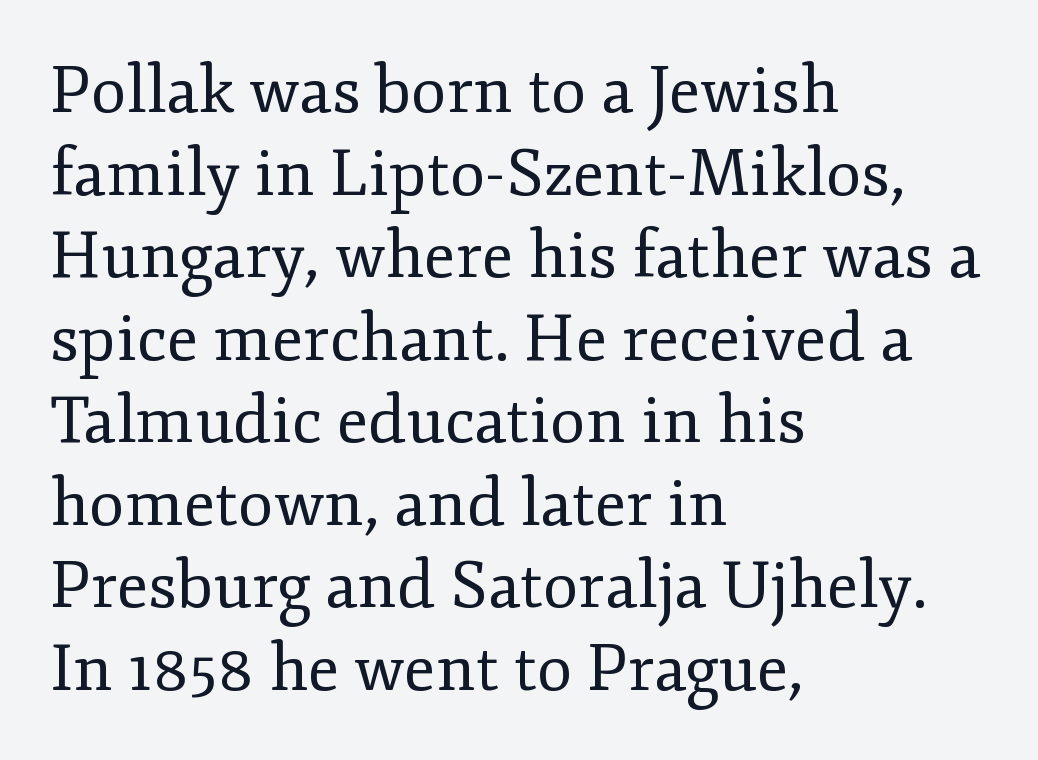
{"serif": "yes", "italic": "no", "bold": "no", "weight": "regular", "width": "normal", "stroke_contrast": "low", "x_height": "small", "monospaced": "no", "underline": "no", "align": "left", "line_spacing": "normal", "line_spacing_ratio": 1.27, "letter_spacing": "normal", "letter_spacing_em": 0.0, "glyph_px": 65}
